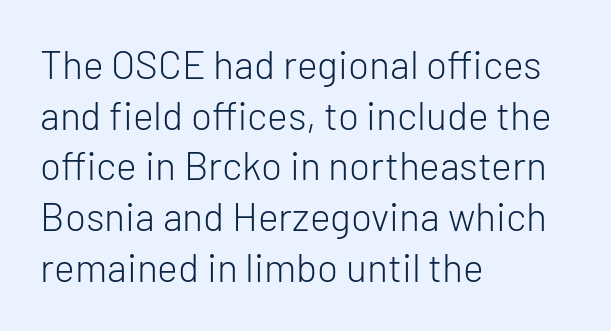
Q: Is the text bold? A: No.
Q: Is the text italic (slanted)? A: No, it is upright.
Q: Is the typeface a serif or a sans-serif typeface? A: Sans-serif.
Q: Is the text underlined? A: No.
Q: How is the paragraph aligned? A: Left-aligned.
Q: Is the spacing between letters normal or unusually wide? A: Normal.
Q: Is the spacing between lines tight, normal or loose? A: Normal.
Q: Width (condensed, normal, or wide)? A: Normal.
Q: Stroke contrast? A: Low.
Q: x-height? A: Medium.
Q: Monospaced? A: No.
